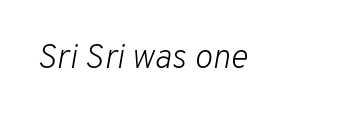
The image shows 34 px light type, italic (leaning right); set normal letter spacing, not underlined; low stroke contrast and a medium x-height.
